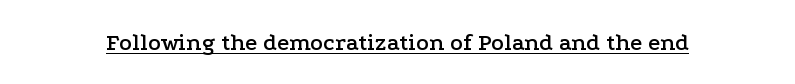
Default kerning and tracking; the words read as compact shapes. Notice how the stems are strictly vertical — no italics here. The glyphs are accompanied by a horizontal stroke just below them.
